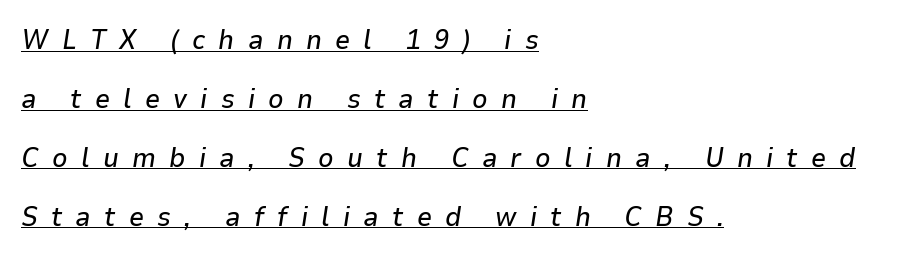
Q: Is the text italic (slanted)? A: Yes, it leans right by about 9 degrees.
Q: Is the text underlined? A: Yes.
Q: How is the paragraph aligned? A: Left-aligned.
Q: Is the spacing between letters normal or unusually wide? A: Unusually wide.
Q: Is the spacing between lines tight, normal or loose? A: Loose.
